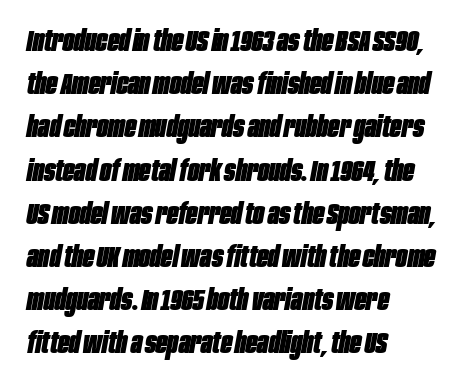
Q: Is the text bold? A: Yes.
Q: Is the text italic (slanted)? A: Yes, it leans right by about 10 degrees.
Q: Is the text underlined? A: No.
Q: How is the paragraph aligned? A: Left-aligned.
Q: Is the spacing between letters normal or unusually wide? A: Normal.
Q: Is the spacing between lines tight, normal or loose? A: Normal.
Q: Width (condensed, normal, or wide)? A: Condensed.
Q: Stroke contrast? A: Low.
Q: x-height? A: Large.
Q: Monospaced? A: No.
